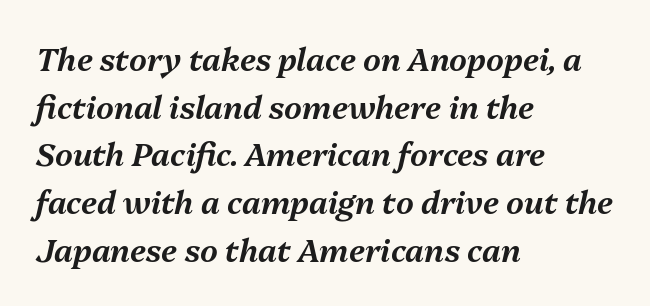
{"italic": "yes", "lean": "right", "slant_degrees": 13, "width": "normal", "stroke_contrast": "medium", "x_height": "medium", "monospaced": "no", "underline": "no", "align": "left", "line_spacing": "normal", "line_spacing_ratio": 1.54, "letter_spacing": "normal", "letter_spacing_em": 0.0, "glyph_px": 31}
